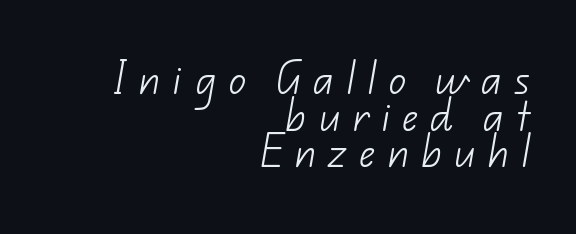
Q: Is the text bold? A: No.
Q: Is the typeface a serif or a sans-serif typeface? A: Sans-serif.
Q: Is the text underlined? A: No.
Q: How is the paragraph aligned? A: Right-aligned.
Q: Is the spacing between letters normal or unusually wide? A: Unusually wide.
Q: Is the spacing between lines tight, normal or loose? A: Tight.
Q: Width (condensed, normal, or wide)? A: Normal.
Q: Stroke contrast? A: Low.
Q: x-height? A: Small.
Q: Monospaced? A: No.
